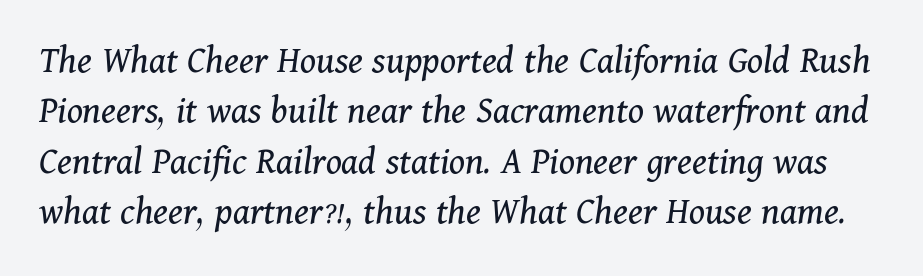
{"serif": "yes", "italic": "yes", "lean": "right", "slant_degrees": 11, "bold": "no", "weight": "regular", "width": "normal", "stroke_contrast": "medium", "x_height": "medium", "monospaced": "no", "underline": "no", "line_spacing": "normal", "line_spacing_ratio": 1.26, "letter_spacing": "normal", "letter_spacing_em": 0.0, "glyph_px": 40}
